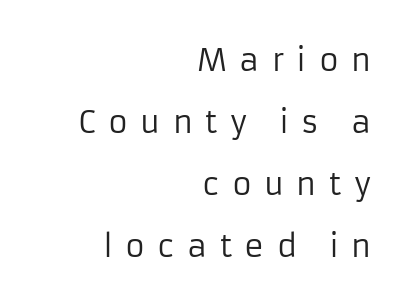
{"serif": "no", "italic": "no", "bold": "no", "weight": "regular", "width": "normal", "stroke_contrast": "low", "x_height": "medium", "monospaced": "no", "underline": "no", "align": "right", "line_spacing": "loose", "line_spacing_ratio": 2.07, "letter_spacing": "wide", "letter_spacing_em": 0.41, "glyph_px": 30}
